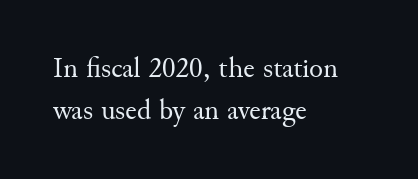
The image shows 29 px regular-weight serif type, upright; set left-aligned, normal line spacing (1.45x), normal letter spacing, not underlined; medium stroke contrast and a small x-height.
